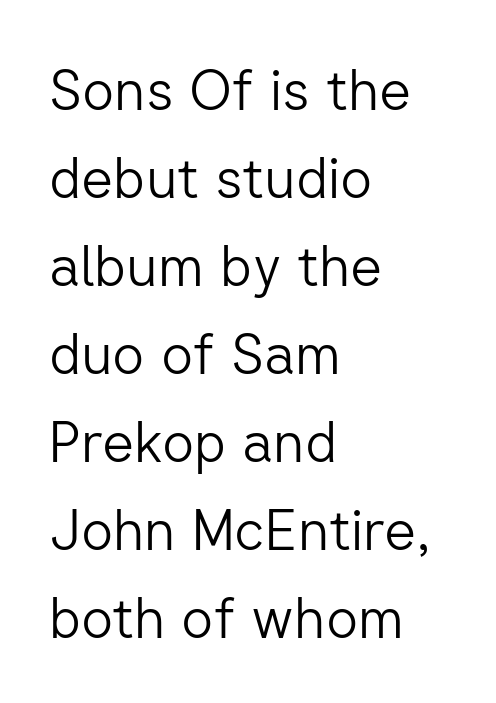
Q: Is the text bold? A: No.
Q: Is the text italic (slanted)? A: No, it is upright.
Q: Is the typeface a serif or a sans-serif typeface? A: Sans-serif.
Q: Is the text underlined? A: No.
Q: How is the paragraph aligned? A: Left-aligned.
Q: Is the spacing between letters normal or unusually wide? A: Normal.
Q: Is the spacing between lines tight, normal or loose? A: Normal.
Q: Width (condensed, normal, or wide)? A: Normal.
Q: Stroke contrast? A: Low.
Q: x-height? A: Medium.
Q: Monospaced? A: No.
